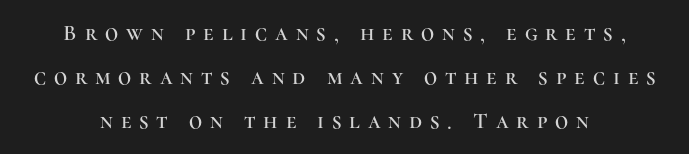
The image shows 23 px text type, upright; set centered, loose line spacing (1.92x), unusually wide letter spacing (+0.34 em), not underlined.
